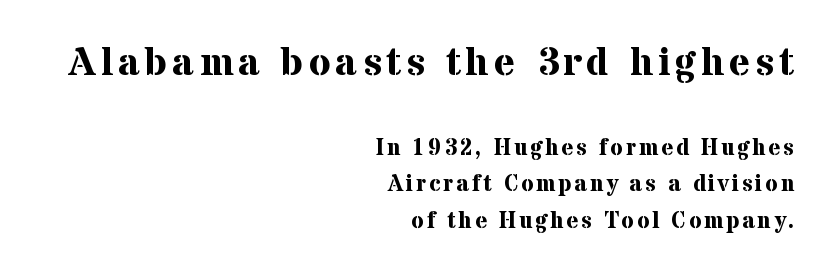
{"serif": "yes", "italic": "no", "bold": "yes", "weight": "bold", "width": "normal", "stroke_contrast": "medium", "x_height": "medium", "monospaced": "no", "underline": "no", "align": "right", "line_spacing": "normal", "line_spacing_ratio": 1.59, "larger_block": "first", "size_ratio": 1.74, "glyph_px": 40}
